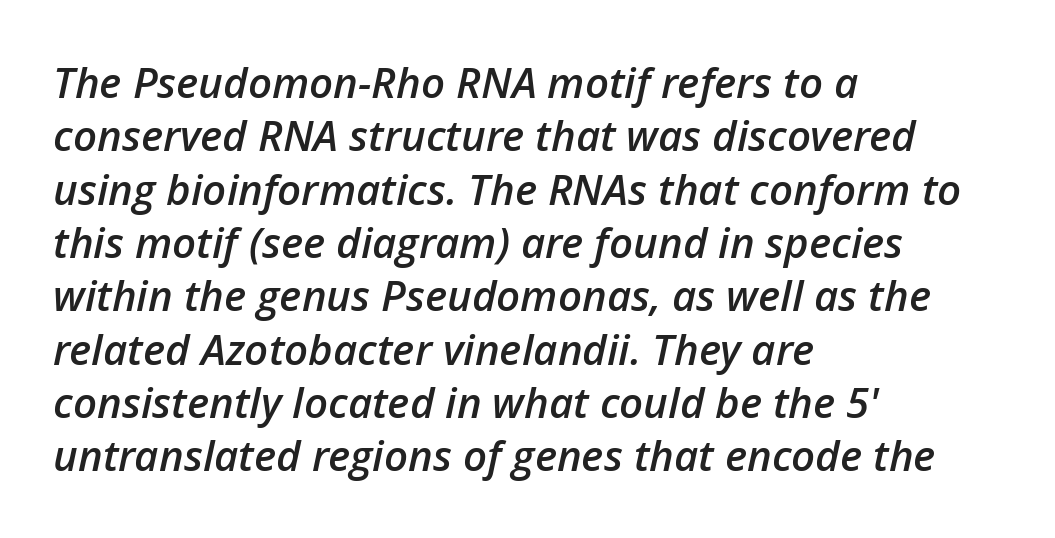
Q: Is the text bold? A: Semi-bold.
Q: Is the text italic (slanted)? A: Yes, it leans right by about 12 degrees.
Q: Is the text underlined? A: No.
Q: How is the paragraph aligned? A: Left-aligned.
Q: Is the spacing between letters normal or unusually wide? A: Normal.
Q: Is the spacing between lines tight, normal or loose? A: Normal.
Q: Width (condensed, normal, or wide)? A: Normal.
Q: Stroke contrast? A: Low.
Q: x-height? A: Medium.
Q: Monospaced? A: No.
